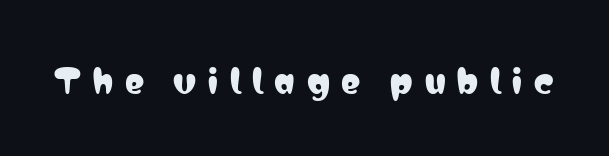
Q: Is the text italic (slanted)? A: No, it is upright.
Q: Is the typeface a serif or a sans-serif typeface? A: Sans-serif.
Q: Is the text underlined? A: No.
Q: Is the spacing between letters normal or unusually wide? A: Unusually wide.
Q: Width (condensed, normal, or wide)? A: Condensed.
Q: Stroke contrast? A: Low.
Q: x-height? A: Medium.
Q: Monospaced? A: No.
